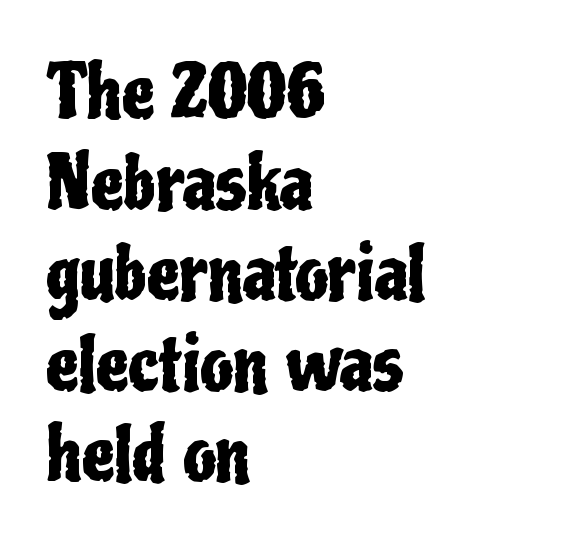
The image shows 73 px condensed sans-serif type, upright; set left-aligned, line spacing 1.24x, normal letter spacing, not underlined; low stroke contrast and a medium x-height.
